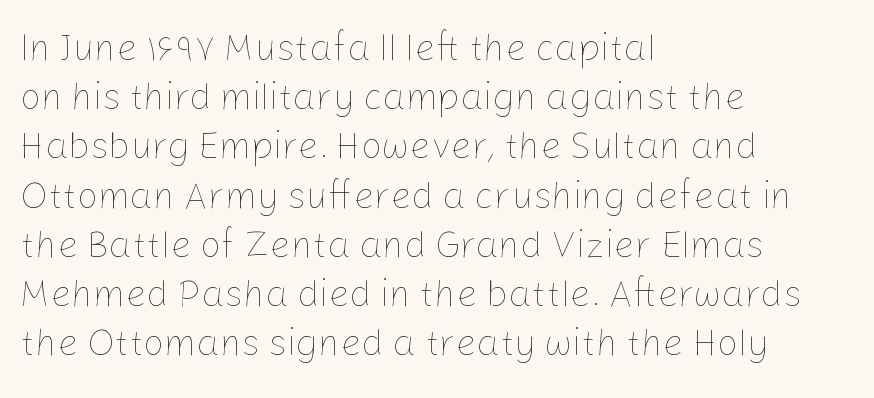
Q: Is the text bold? A: No.
Q: Is the text italic (slanted)? A: No, it is upright.
Q: Is the text underlined? A: No.
Q: How is the paragraph aligned? A: Left-aligned.
Q: Is the spacing between letters normal or unusually wide? A: Normal.
Q: Is the spacing between lines tight, normal or loose? A: Normal.
Q: Width (condensed, normal, or wide)? A: Normal.
Q: Stroke contrast? A: Low.
Q: x-height? A: Medium.
Q: Monospaced? A: No.
